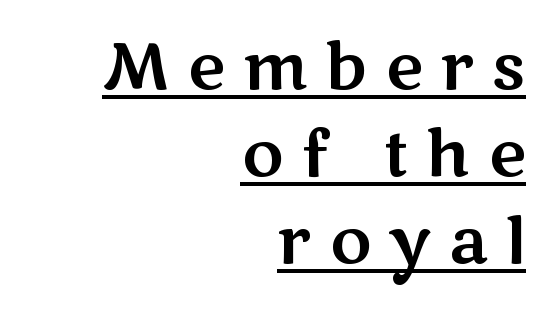
The vertical gap from one line to the next is medium. The tracking jumps out immediately: characters are airy and widely separated. This rendering uses right alignment, leaving the left contour irregular. Tall strokes in this sample are plumb rather than angled. You could not count columns in this text — the font is proportionally spaced.
